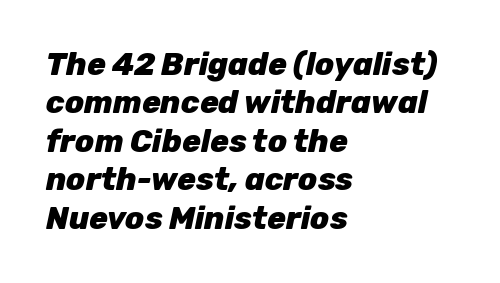
The image shows 31 px heavy type, italic (leaning right); set left-aligned, line spacing 1.24x, normal letter spacing, not underlined; low stroke contrast and a medium x-height.
